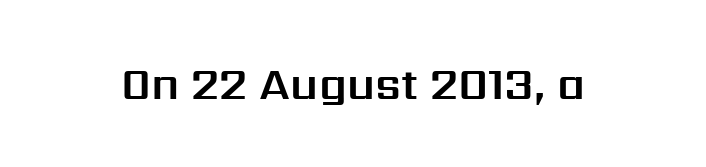
Posture: vertical. A typesetter would call this proportional, since set widths differ per character. Beneath every word, the page is bare. Tracking here is standard; glyphs follow each other at the usual distance. Font category for this specimen: sans-serif.
